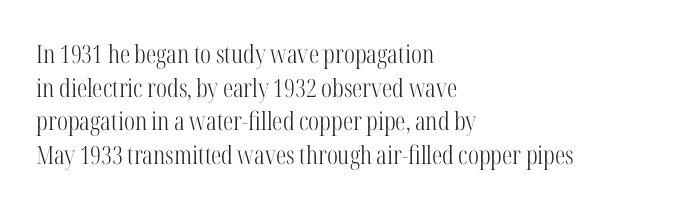
Q: Is the text bold? A: No.
Q: Is the text italic (slanted)? A: No, it is upright.
Q: Is the text underlined? A: No.
Q: How is the paragraph aligned? A: Left-aligned.
Q: Is the spacing between letters normal or unusually wide? A: Normal.
Q: Is the spacing between lines tight, normal or loose? A: Normal.
